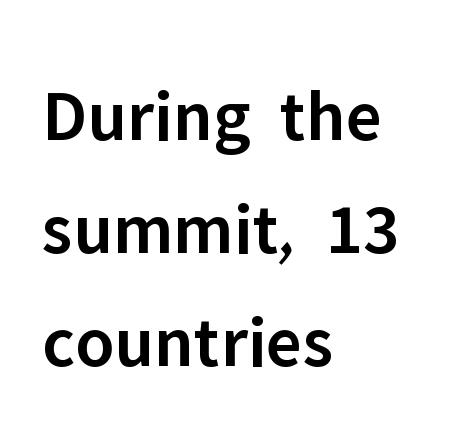
The image shows 74 px semibold sans-serif type, upright; set left-aligned, normal line spacing (1.53x), normal letter spacing, not underlined; low stroke contrast and a medium x-height.
